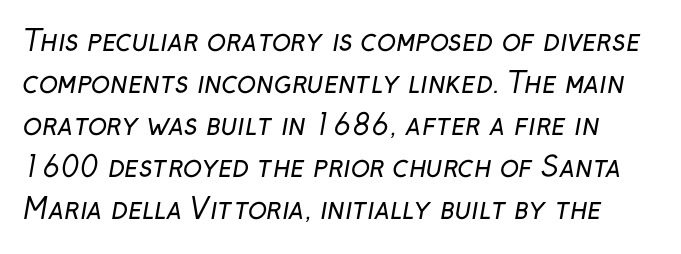
{"serif": "no", "bold": "no", "weight": "regular", "width": "normal", "stroke_contrast": "low", "x_height": "medium", "monospaced": "no", "underline": "no", "line_spacing": "normal", "line_spacing_ratio": 1.5, "letter_spacing": "normal", "letter_spacing_em": 0.0, "glyph_px": 28}
